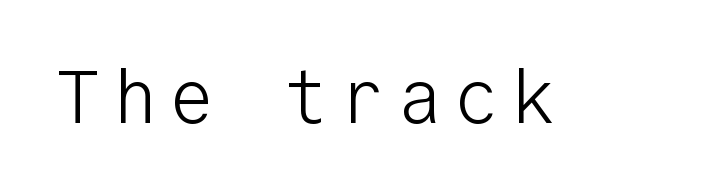
{"serif": "no", "italic": "no", "bold": "no", "weight": "light", "width": "normal", "stroke_contrast": "low", "x_height": "medium", "monospaced": "yes", "underline": "no", "glyph_px": 75}
